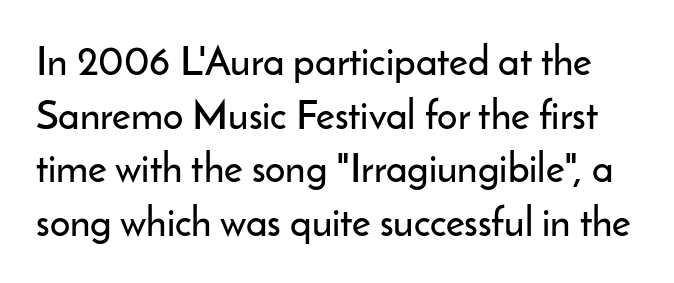
{"serif": "no", "italic": "no", "width": "normal", "stroke_contrast": "low", "x_height": "small", "monospaced": "no", "underline": "no", "line_spacing": "normal", "line_spacing_ratio": 1.34, "letter_spacing": "normal", "letter_spacing_em": 0.0, "glyph_px": 40}
